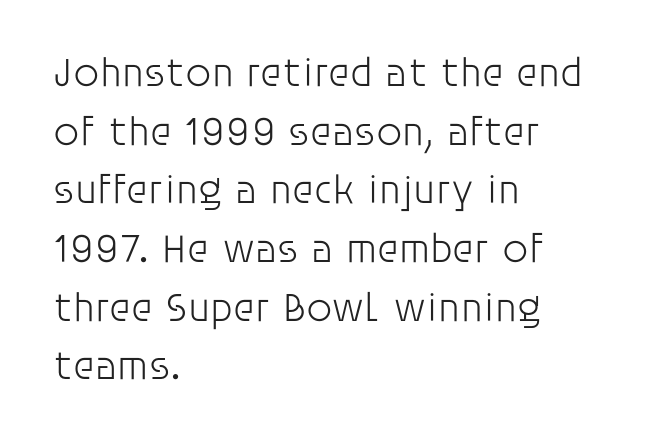
Q: Is the text bold? A: No.
Q: Is the text italic (slanted)? A: No, it is upright.
Q: Is the typeface a serif or a sans-serif typeface? A: Sans-serif.
Q: Is the text underlined? A: No.
Q: How is the paragraph aligned? A: Left-aligned.
Q: Is the spacing between letters normal or unusually wide? A: Normal.
Q: Is the spacing between lines tight, normal or loose? A: Normal.
Q: Width (condensed, normal, or wide)? A: Normal.
Q: Stroke contrast? A: Low.
Q: x-height? A: Large.
Q: Monospaced? A: No.
